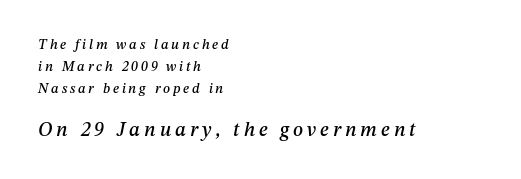
The image shows 20 px text type, italic (leaning right); set left-aligned, normal line spacing (1.56x), unusually wide letter spacing (+0.2 em), not underlined; the second (bottom) block is 1.43x larger.
